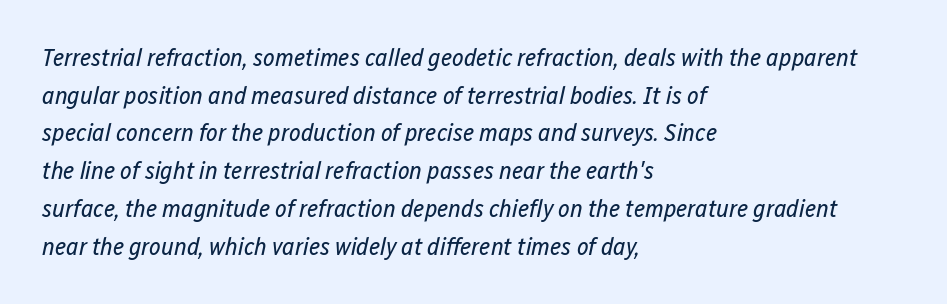
{"italic": "yes", "lean": "right", "slant_degrees": 12, "bold": "no", "underline": "no", "align": "left", "line_spacing": "normal", "line_spacing_ratio": 1.51, "letter_spacing": "normal", "letter_spacing_em": 0.0, "glyph_px": 25}
